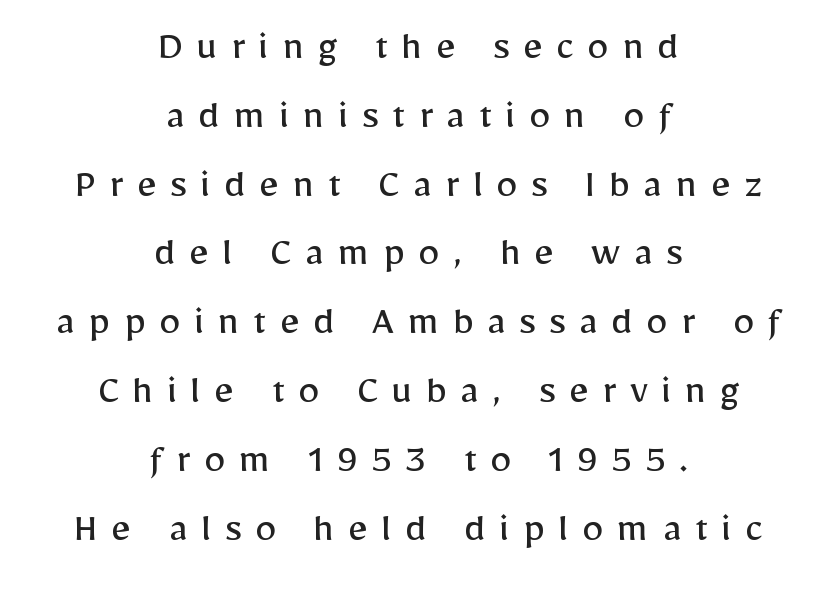
The image shows 43 px regular-weight sans-serif type, upright; set centered, normal line spacing (1.6x), unusually wide letter spacing (+0.31 em), not underlined; low stroke contrast and a medium x-height.
